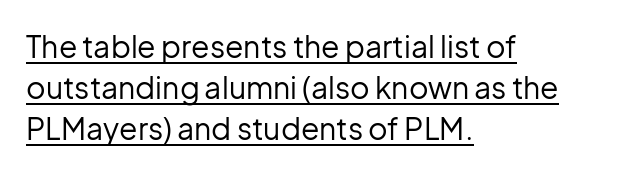
In terms of leading, this rendering sits right in the middle. All the whitespace from short lines collects on the right. Compared with typical body copy, the letter spacing here is the same. Character widths vary here, with narrow letters taking less room than wide ones. Is there any slant? The stems are plumb.
